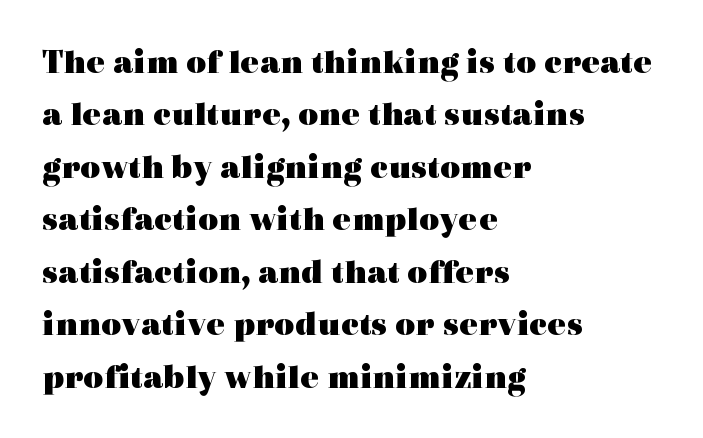
Ordinary non-slanted type is in use. This rendering leaves character spacing at its baseline value. The space beneath each line is pristine and unruled. Line spacing here is normal. The text block is weighted toward the left margin, trailing off unevenly rightward.
